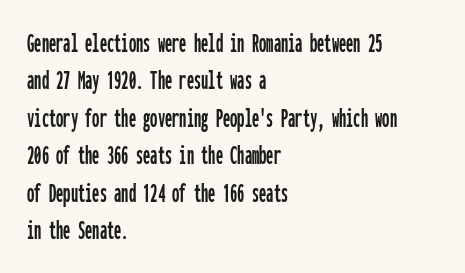
{"serif": "no", "italic": "no", "width": "condensed", "stroke_contrast": "low", "x_height": "medium", "monospaced": "yes", "underline": "no", "align": "left", "line_spacing": "normal", "line_spacing_ratio": 1.29, "letter_spacing": "normal", "letter_spacing_em": 0.0, "glyph_px": 29}
